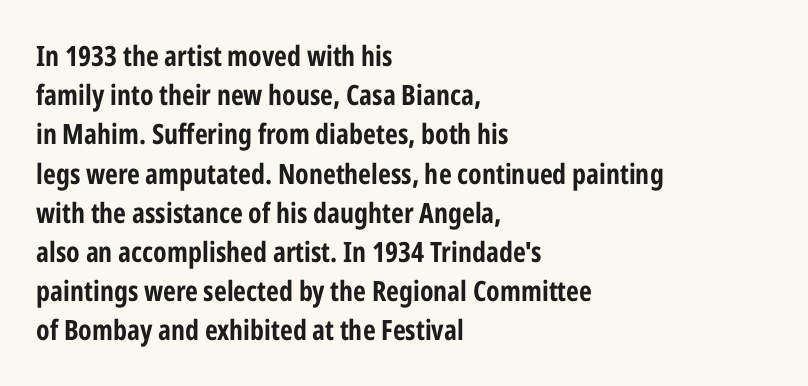
{"serif": "no", "italic": "no", "bold": "yes", "weight": "bold", "width": "condensed", "stroke_contrast": "low", "x_height": "medium", "monospaced": "no", "underline": "no", "align": "left", "line_spacing": "normal", "line_spacing_ratio": 1.4, "letter_spacing": "normal", "letter_spacing_em": 0.0, "glyph_px": 28}
